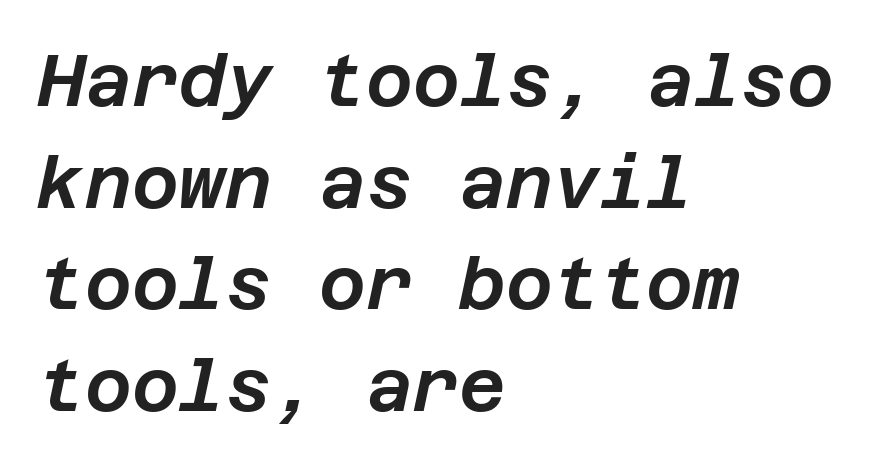
Q: Is the text italic (slanted)? A: Yes, it leans right by about 12 degrees.
Q: Is the text underlined? A: No.
Q: How is the paragraph aligned? A: Left-aligned.
Q: Is the spacing between letters normal or unusually wide? A: Normal.
Q: Is the spacing between lines tight, normal or loose? A: Normal.
Q: Width (condensed, normal, or wide)? A: Normal.
Q: Stroke contrast? A: Low.
Q: x-height? A: Large.
